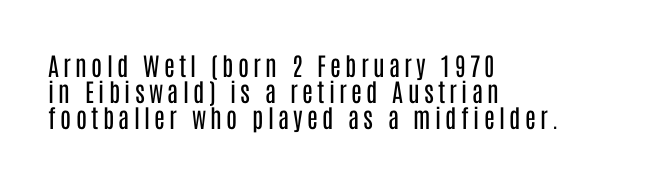
{"italic": "no", "bold": "no", "underline": "no", "align": "left", "line_spacing": "tight", "line_spacing_ratio": 1.04, "glyph_px": 25}
